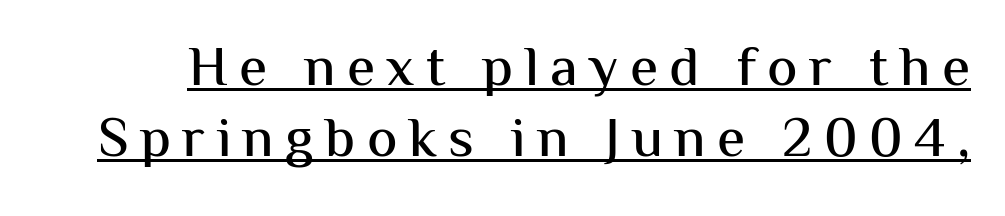
Q: Is the text italic (slanted)? A: No, it is upright.
Q: Is the typeface a serif or a sans-serif typeface? A: Sans-serif.
Q: Is the text underlined? A: Yes.
Q: Is the spacing between letters normal or unusually wide? A: Unusually wide.
Q: Is the spacing between lines tight, normal or loose? A: Normal.
Q: Width (condensed, normal, or wide)? A: Normal.
Q: Stroke contrast? A: Medium.
Q: x-height? A: Medium.
Q: Monospaced? A: No.
